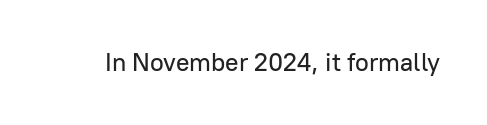
{"italic": "no", "underline": "no", "letter_spacing": "normal", "letter_spacing_em": 0.0, "glyph_px": 25}
